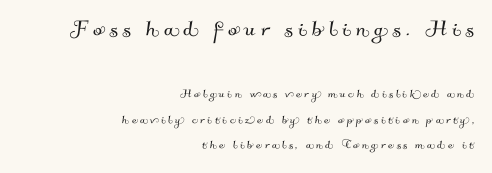
{"underline": "no", "align": "right", "line_spacing_ratio": 1.81, "larger_block": "first", "size_ratio": 1.93, "glyph_px": 27}
